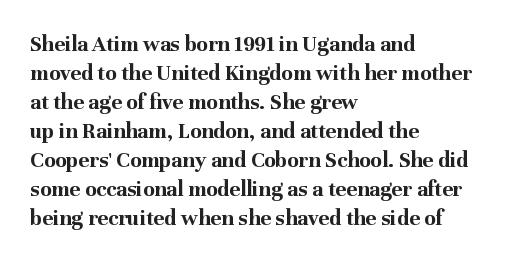
{"italic": "no", "bold": "yes", "underline": "no", "align": "left", "line_spacing": "normal", "line_spacing_ratio": 1.26, "letter_spacing": "normal", "letter_spacing_em": 0.0, "glyph_px": 23}
